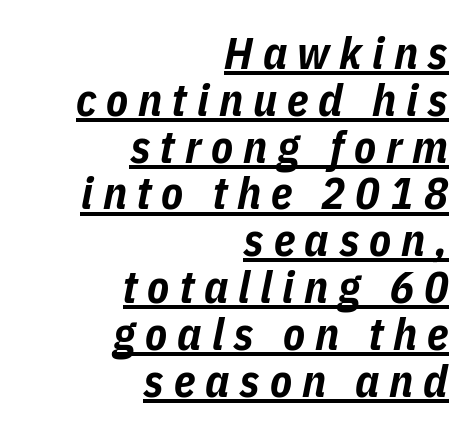
This sample uses expanded letter spacing, leaving extra air between glyphs. Proportional: the letters do not fall into vertical columns. Every word sits above its own underline. Each glyph is drawn with heavy, bold strokes. Looking at the ascenders, they clearly lean.
